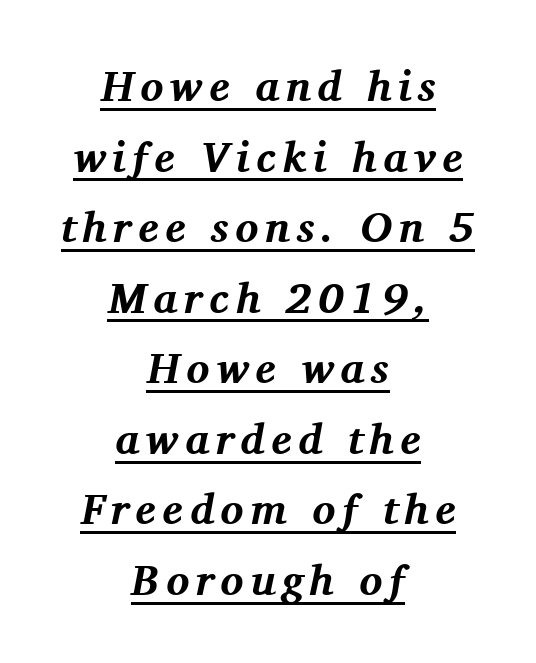
The image shows 43 px bold serif type, italic (leaning right); set centered, normal line spacing (1.64x), underlined; medium stroke contrast and a medium x-height.
